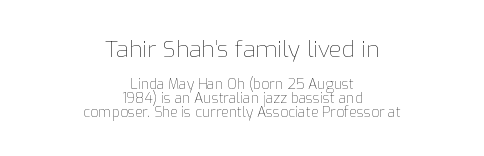
The image shows 23 px text type, upright; set centered, tight line spacing (1.0x), normal letter spacing, not underlined; the first (top) block is 1.64x larger.
